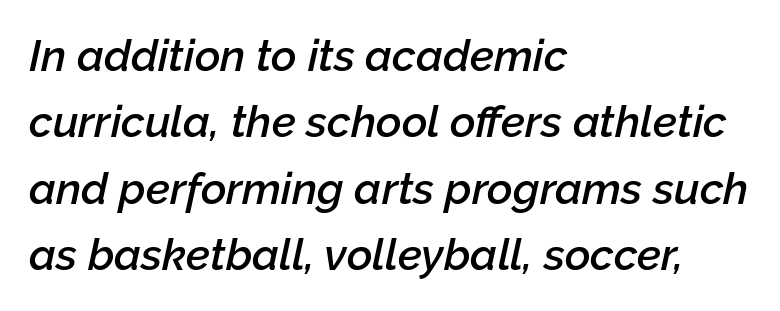
Every character sits at an angle, as italics do. If you measured baseline to baseline, you'd find a middling distance. Note the varied advance widths — an 'i' is clearly narrower than an 'm'. Typographic density is moderately raised because the face is semibold. This sample is left-justified, so line endings fall wherever the words run out. The face used here is rendered with its standard letterfit.
